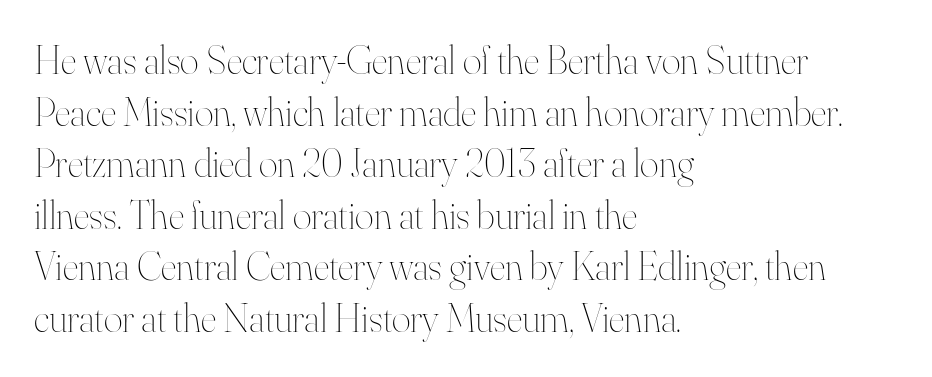
{"italic": "no", "bold": "no", "weight": "thin", "width": "normal", "stroke_contrast": "high", "x_height": "small", "monospaced": "no", "underline": "no", "align": "left", "line_spacing": "normal", "line_spacing_ratio": 1.29, "letter_spacing": "normal", "letter_spacing_em": 0.0, "glyph_px": 40}
